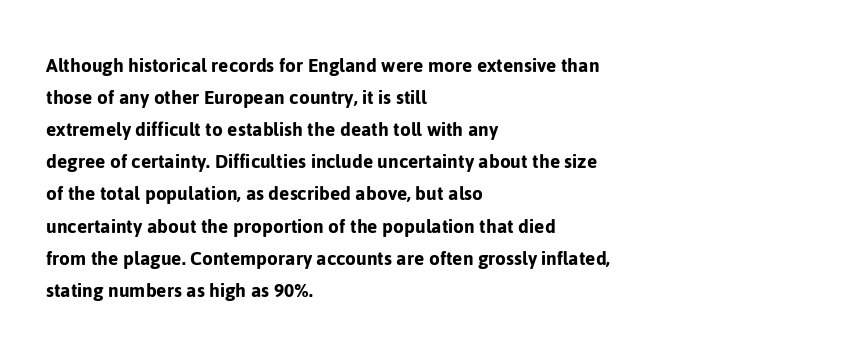
The image shows 22 px text type, upright; set left-aligned, normal line spacing (1.46x), normal letter spacing, not underlined.
